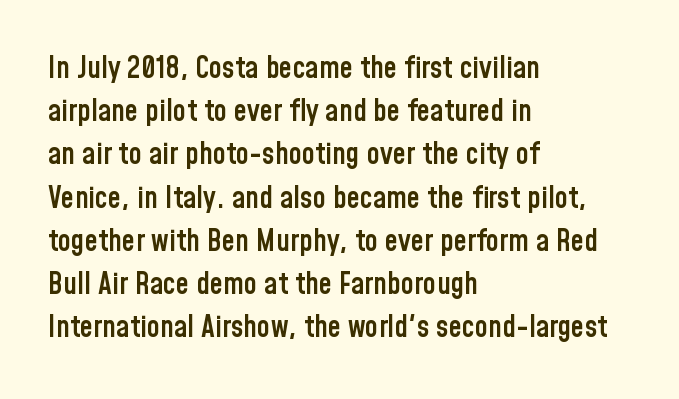
Q: Is the text bold? A: Semi-bold.
Q: Is the text italic (slanted)? A: No, it is upright.
Q: Is the typeface a serif or a sans-serif typeface? A: Sans-serif.
Q: Is the text underlined? A: No.
Q: How is the paragraph aligned? A: Left-aligned.
Q: Is the spacing between letters normal or unusually wide? A: Normal.
Q: Is the spacing between lines tight, normal or loose? A: Normal.
Q: Width (condensed, normal, or wide)? A: Condensed.
Q: Stroke contrast? A: Low.
Q: x-height? A: Medium.
Q: Monospaced? A: No.
